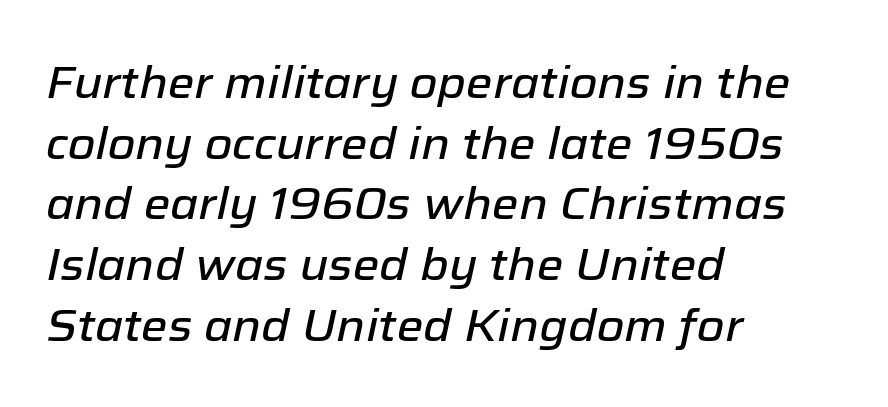
Glance below the letters and you will spot only blank space. This sample is left-justified, so line endings fall wherever the words run out. Horizontal bands of white between lines are of average thickness. The letters sit at their default tracking, neither squeezed nor spread.
